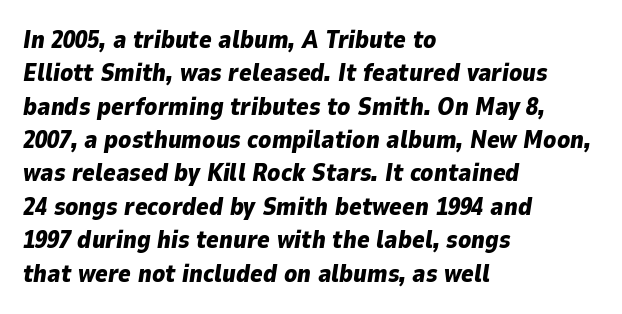
Q: Is the text bold? A: Yes.
Q: Is the text italic (slanted)? A: Yes, it leans right by about 9 degrees.
Q: Is the text underlined? A: No.
Q: How is the paragraph aligned? A: Left-aligned.
Q: Is the spacing between letters normal or unusually wide? A: Normal.
Q: Is the spacing between lines tight, normal or loose? A: Normal.
